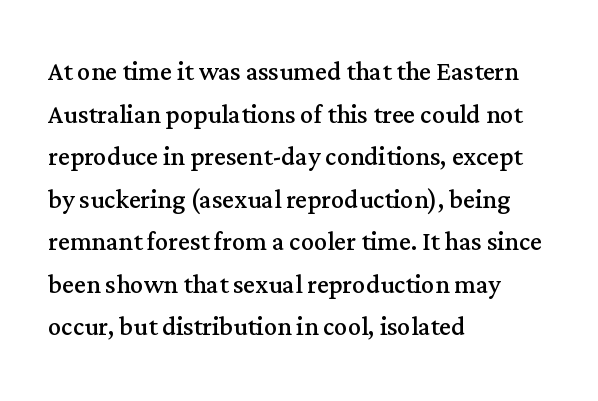
The image shows 33 px regular-weight serif type, upright; set left-aligned, normal line spacing (1.29x), normal letter spacing, not underlined; medium stroke contrast and a medium x-height.
